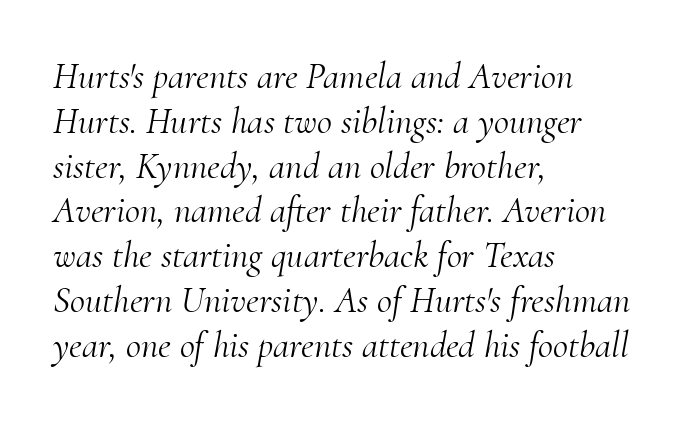
Q: Is the text bold? A: No.
Q: Is the text italic (slanted)? A: Yes, it leans right by about 10 degrees.
Q: Is the typeface a serif or a sans-serif typeface? A: Serif.
Q: Is the text underlined? A: No.
Q: How is the paragraph aligned? A: Left-aligned.
Q: Is the spacing between letters normal or unusually wide? A: Normal.
Q: Width (condensed, normal, or wide)? A: Normal.
Q: Stroke contrast? A: Medium.
Q: x-height? A: Small.
Q: Monospaced? A: No.
